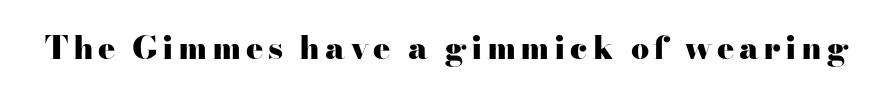
The image shows 32 px heavy, wide serif type, upright; set not underlined; high stroke contrast and a small x-height.
